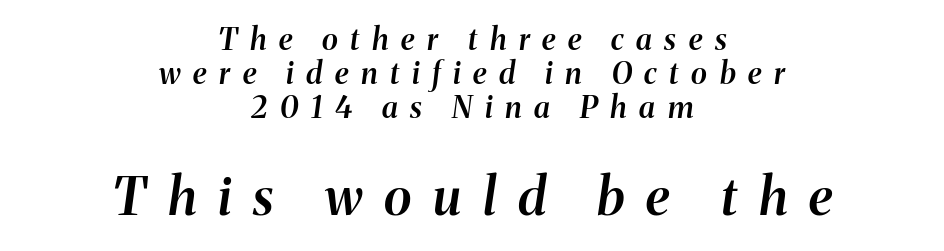
The image shows 52 px semibold type, italic (leaning right); set centered, tight line spacing (1.13x), unusually wide letter spacing (+0.42 em), not underlined; the second (bottom) block is 1.73x larger; medium stroke contrast and a medium x-height.
